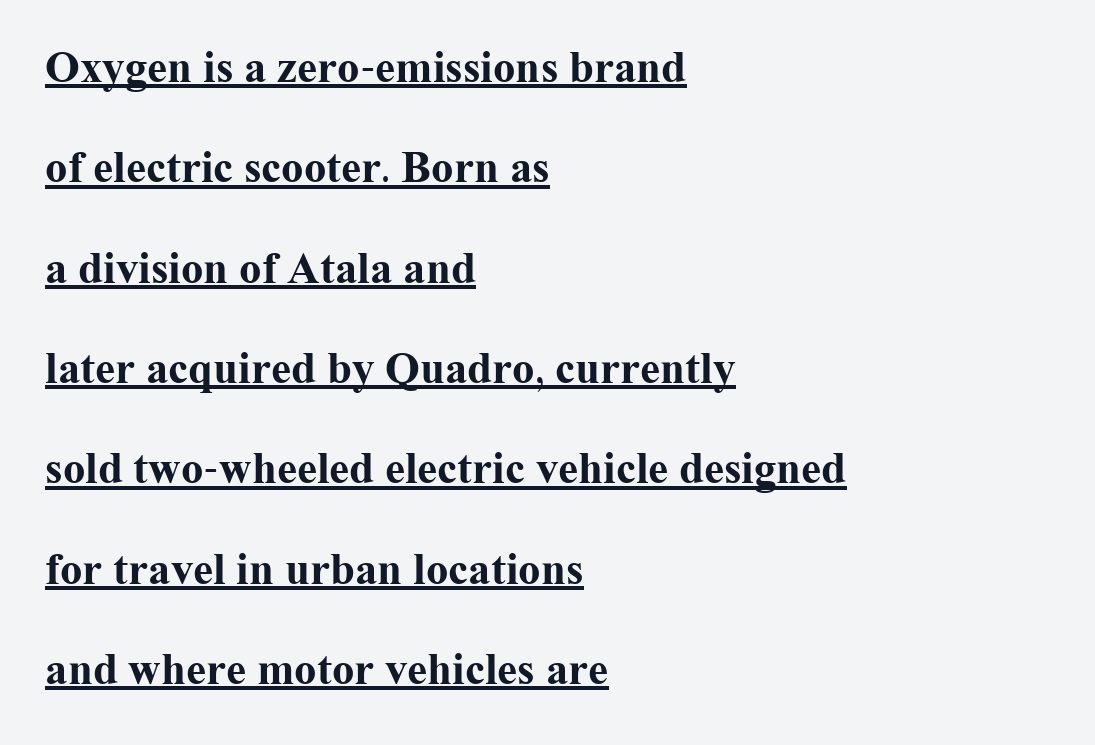
{"serif": "yes", "italic": "no", "bold": "yes", "weight": "bold", "width": "normal", "stroke_contrast": "medium", "x_height": "medium", "monospaced": "no", "underline": "yes", "align": "left", "line_spacing": "loose", "line_spacing_ratio": 2.23, "letter_spacing": "normal", "letter_spacing_em": 0.0, "glyph_px": 45}
